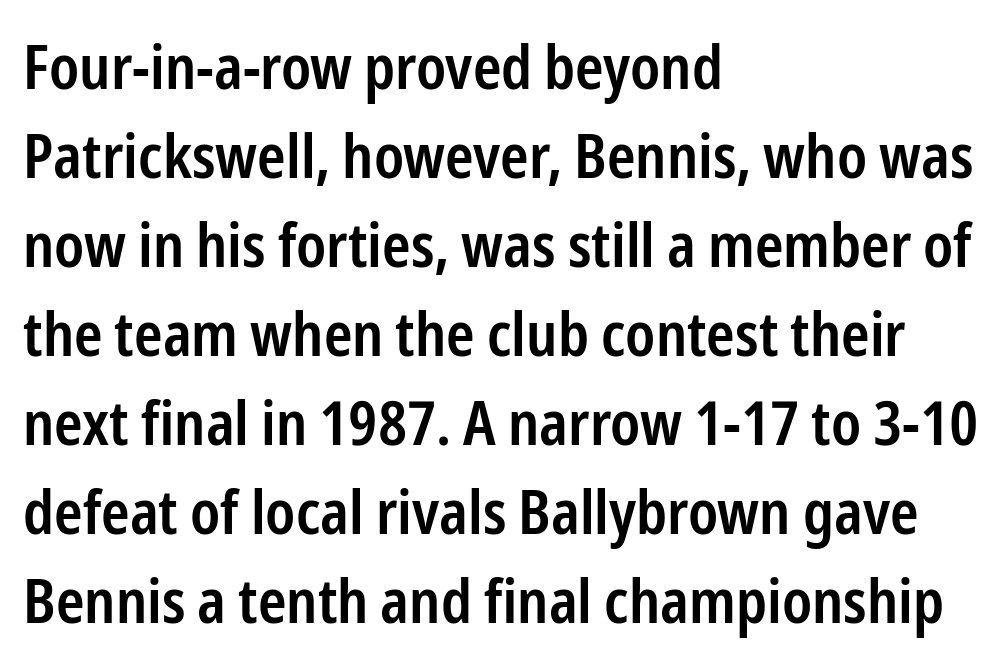
Q: Is the text bold? A: Semi-bold.
Q: Is the text italic (slanted)? A: No, it is upright.
Q: Is the typeface a serif or a sans-serif typeface? A: Sans-serif.
Q: Is the text underlined? A: No.
Q: How is the paragraph aligned? A: Left-aligned.
Q: Is the spacing between letters normal or unusually wide? A: Normal.
Q: Is the spacing between lines tight, normal or loose? A: Normal.
Q: Width (condensed, normal, or wide)? A: Condensed.
Q: Stroke contrast? A: Low.
Q: x-height? A: Medium.
Q: Monospaced? A: No.
